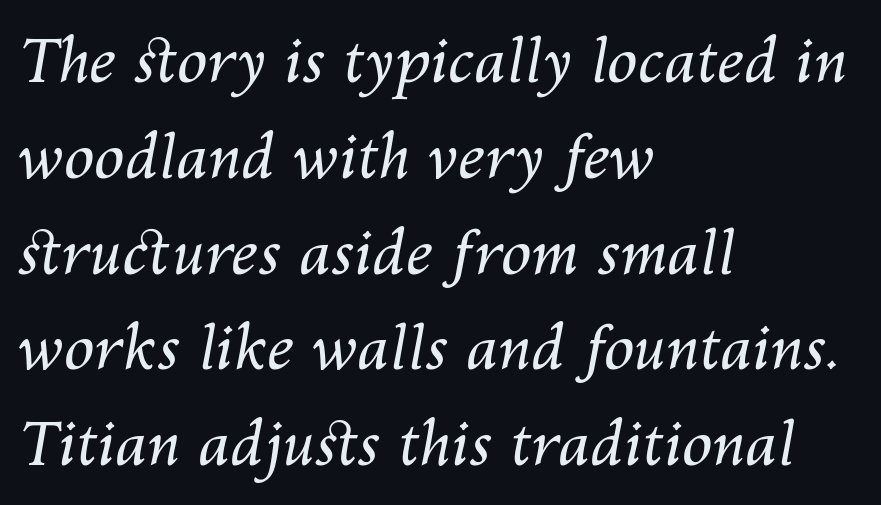
A classic flush-left, rag-right setting is used for this passage. Words float on clear page, feet unadorned. Proportional: the letters do not fall into vertical columns. Is there much room between lines? A standard amount, neither cramped nor airy. This sample uses an oblique cut, with every glyph tilted off the vertical.
